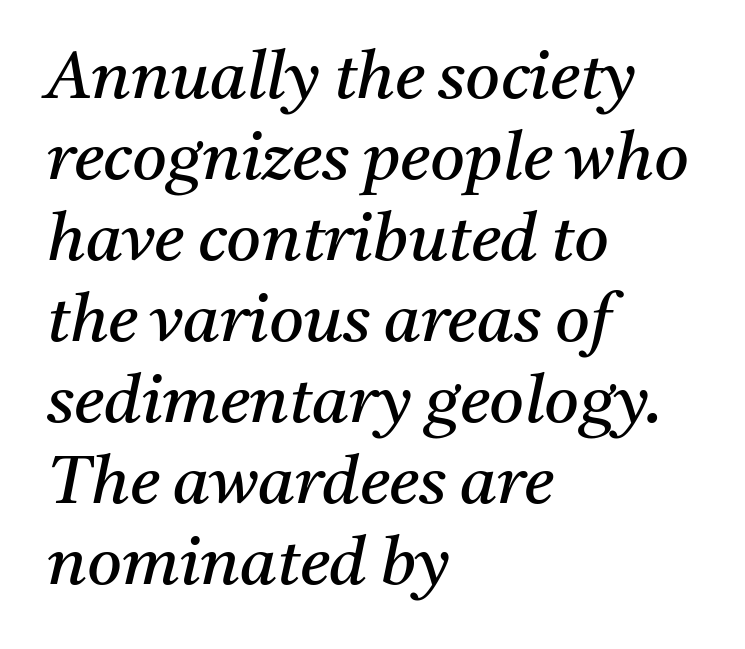
Q: Is the text bold? A: No.
Q: Is the text italic (slanted)? A: Yes, it leans right by about 11 degrees.
Q: Is the typeface a serif or a sans-serif typeface? A: Serif.
Q: Is the text underlined? A: No.
Q: How is the paragraph aligned? A: Left-aligned.
Q: Is the spacing between letters normal or unusually wide? A: Normal.
Q: Width (condensed, normal, or wide)? A: Normal.
Q: Stroke contrast? A: Medium.
Q: x-height? A: Medium.
Q: Monospaced? A: No.
